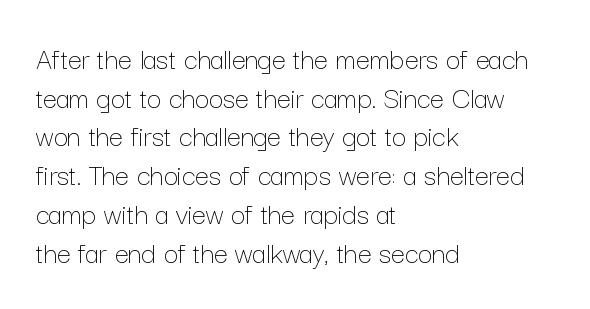
The type sits square on the baseline with zero lean. No extra tracking has been applied to these lines. Honestly, there is no underline to notice here at all. One glance says typical: line gaps are just what's usual.
